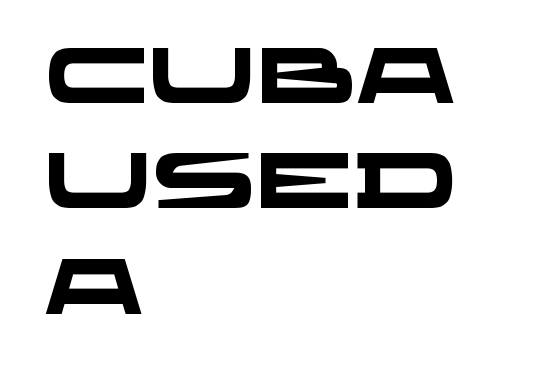
Q: Is the text bold? A: Yes.
Q: Is the typeface a serif or a sans-serif typeface? A: Sans-serif.
Q: Is the text underlined? A: No.
Q: How is the paragraph aligned? A: Left-aligned.
Q: Is the spacing between letters normal or unusually wide? A: Normal.
Q: Is the spacing between lines tight, normal or loose? A: Normal.
Q: Width (condensed, normal, or wide)? A: Wide.
Q: Stroke contrast? A: Low.
Q: x-height? A: Large.
Q: Monospaced? A: No.
